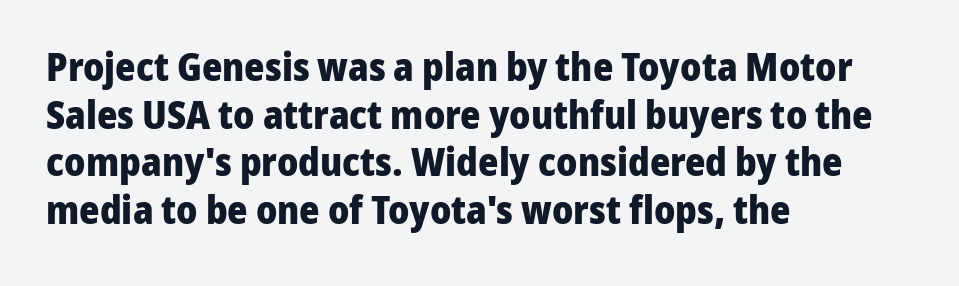
The image shows 39 px heavy sans-serif type, upright; set left-aligned, line spacing 1.22x, normal letter spacing, not underlined; low stroke contrast and a medium x-height.
